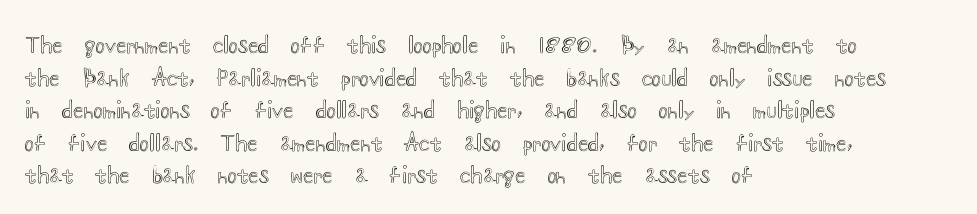
The string is rendered with underlining switched off. Successive baselines arrive at the customary interval. The paragraph shown leans on its left margin. Do the letters lean? They stand straight. The passage shown has conventional tracking throughout.
